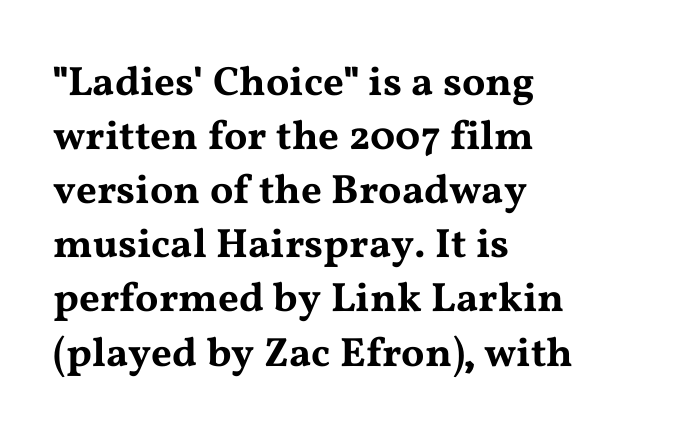
{"serif": "yes", "italic": "no", "width": "wide", "stroke_contrast": "medium", "x_height": "medium", "monospaced": "no", "underline": "no", "align": "left", "line_spacing": "normal", "line_spacing_ratio": 1.32, "letter_spacing": "normal", "letter_spacing_em": 0.0, "glyph_px": 41}
